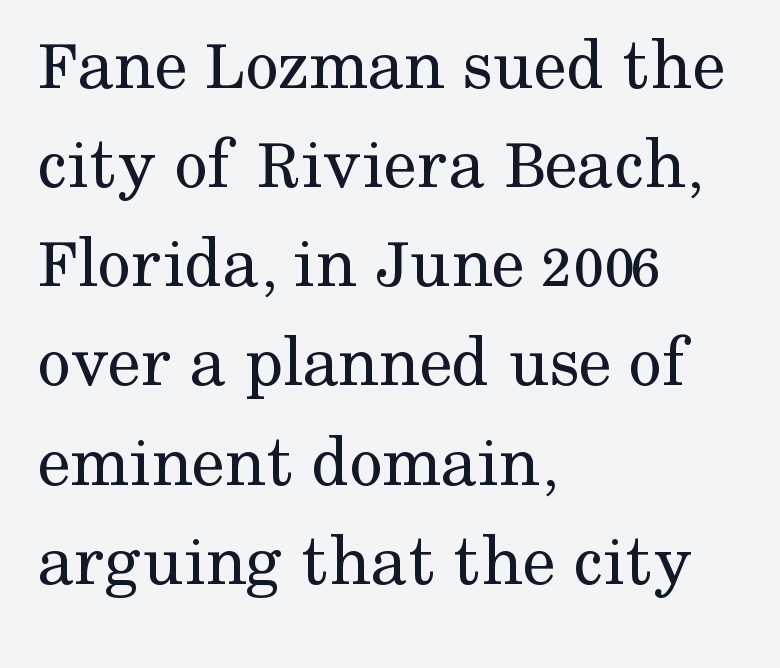
Q: Is the text bold? A: No.
Q: Is the text italic (slanted)? A: No, it is upright.
Q: Is the typeface a serif or a sans-serif typeface? A: Serif.
Q: Is the text underlined? A: No.
Q: How is the paragraph aligned? A: Left-aligned.
Q: Is the spacing between letters normal or unusually wide? A: Normal.
Q: Is the spacing between lines tight, normal or loose? A: Normal.
Q: Width (condensed, normal, or wide)? A: Normal.
Q: Stroke contrast? A: Medium.
Q: x-height? A: Medium.
Q: Monospaced? A: No.
